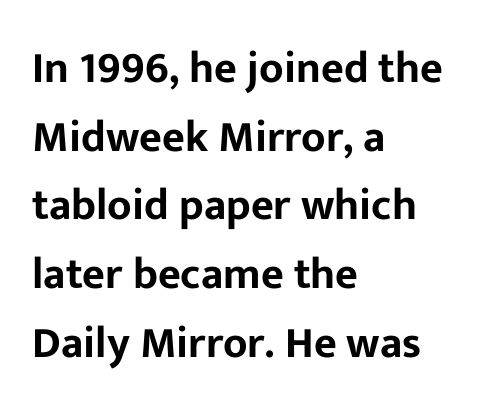
{"serif": "no", "italic": "no", "width": "normal", "stroke_contrast": "low", "x_height": "medium", "monospaced": "no", "underline": "no", "align": "left", "line_spacing": "normal", "line_spacing_ratio": 1.56, "letter_spacing": "normal", "letter_spacing_em": 0.0, "glyph_px": 44}
